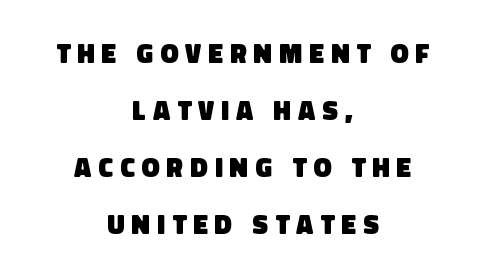
{"bold": "yes", "underline": "no", "align": "center", "line_spacing": "loose", "line_spacing_ratio": 2.11, "letter_spacing": "wide", "letter_spacing_em": 0.26, "glyph_px": 27}
